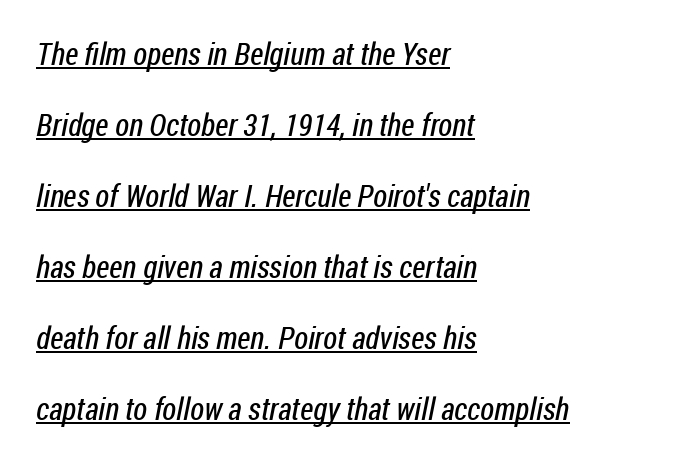
{"serif": "no", "bold": "no", "weight": "regular", "width": "condensed", "stroke_contrast": "low", "x_height": "medium", "monospaced": "no", "underline": "yes", "align": "left", "line_spacing": "loose", "line_spacing_ratio": 2.29, "letter_spacing": "normal", "letter_spacing_em": 0.0, "glyph_px": 31}
